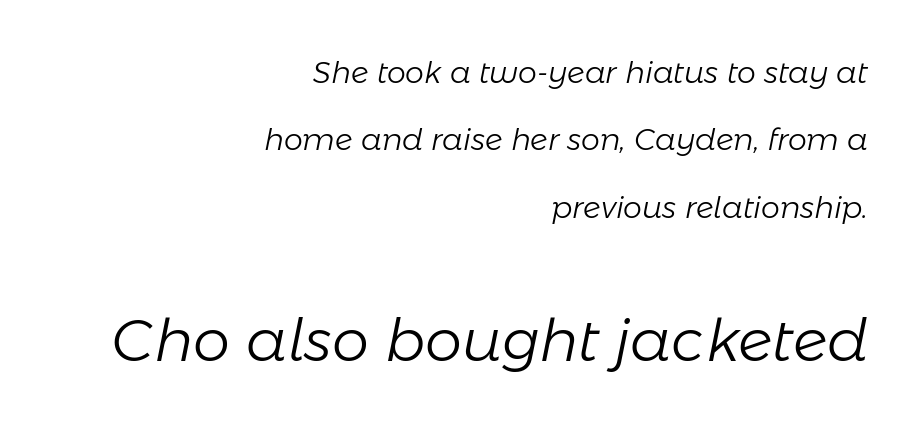
The image shows 59 px light type, italic (leaning right); set right-aligned, loose line spacing (2.25x), normal letter spacing, not underlined; the second (bottom) block is 1.97x larger; low stroke contrast and a medium x-height.
